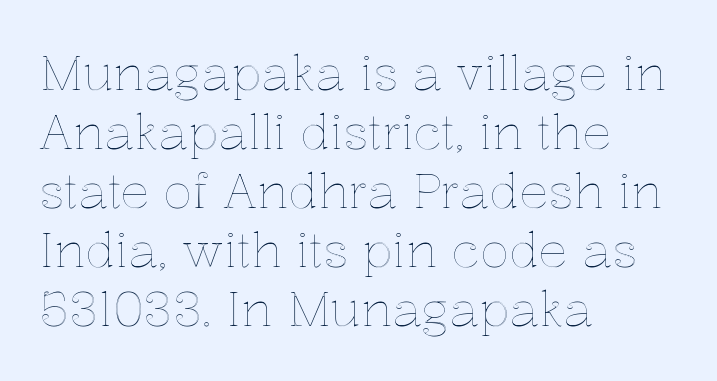
Students, note that the glyphs here touch the page at normal intervals. The font's upright variant was chosen for this text. The letters advance in unequal steps, a hallmark of proportional type. The setting favours the left margin, as ordinary paragraphs usually do. Descenders are the only things crossing below the line.
